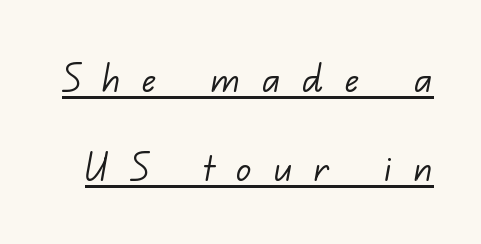
The image shows 46 px light sans-serif type; set loose line spacing (1.94x), unusually wide letter spacing (+0.48 em), underlined; low stroke contrast and a small x-height.
